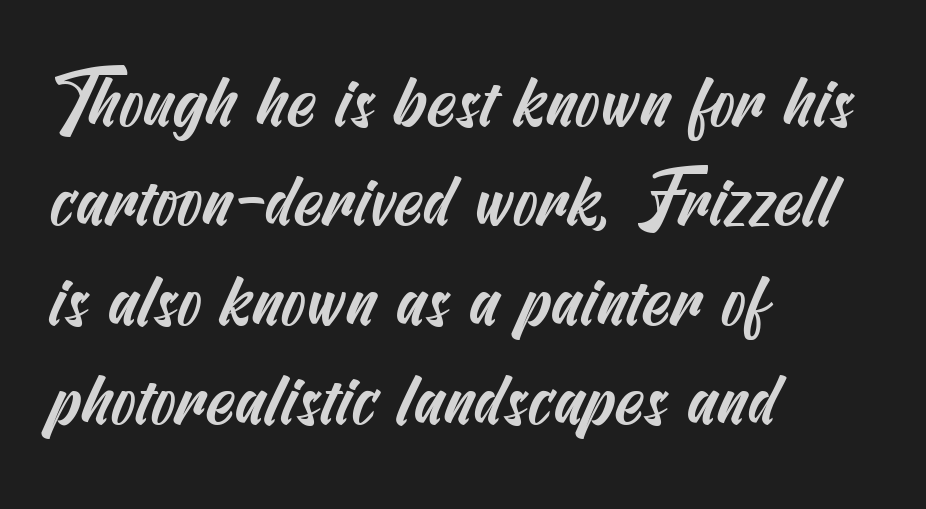
The image shows 73 px condensed sans-serif type; set left-aligned, normal line spacing (1.36x), normal letter spacing, not underlined; medium stroke contrast and a small x-height.
